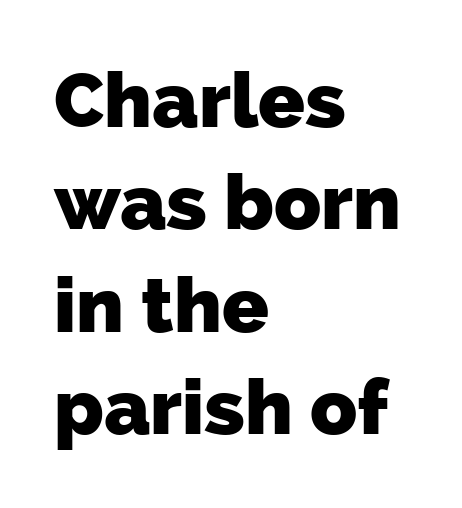
The image shows 77 px heavy sans-serif type; set left-aligned, normal line spacing (1.33x), normal letter spacing, not underlined; low stroke contrast and a medium x-height.
